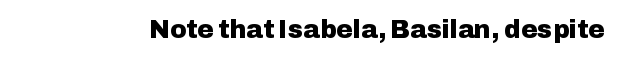
{"italic": "no", "bold": "yes", "underline": "no", "letter_spacing": "normal", "letter_spacing_em": 0.0, "glyph_px": 25}
